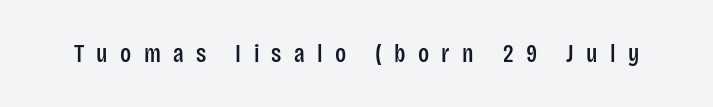
{"italic": "no", "underline": "no", "letter_spacing": "wide", "letter_spacing_em": 0.49, "glyph_px": 25}
